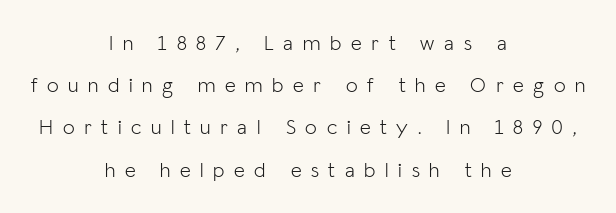
{"italic": "no", "bold": "no", "underline": "no", "align": "center", "line_spacing": "loose", "line_spacing_ratio": 2.01, "letter_spacing": "wide", "letter_spacing_em": 0.46, "glyph_px": 21}
